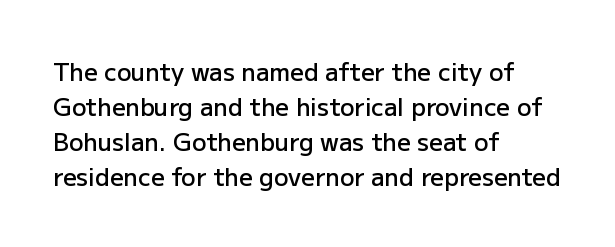
Q: Is the text bold? A: Semi-bold.
Q: Is the text italic (slanted)? A: No, it is upright.
Q: Is the text underlined? A: No.
Q: How is the paragraph aligned? A: Left-aligned.
Q: Is the spacing between letters normal or unusually wide? A: Normal.
Q: Is the spacing between lines tight, normal or loose? A: Normal.
